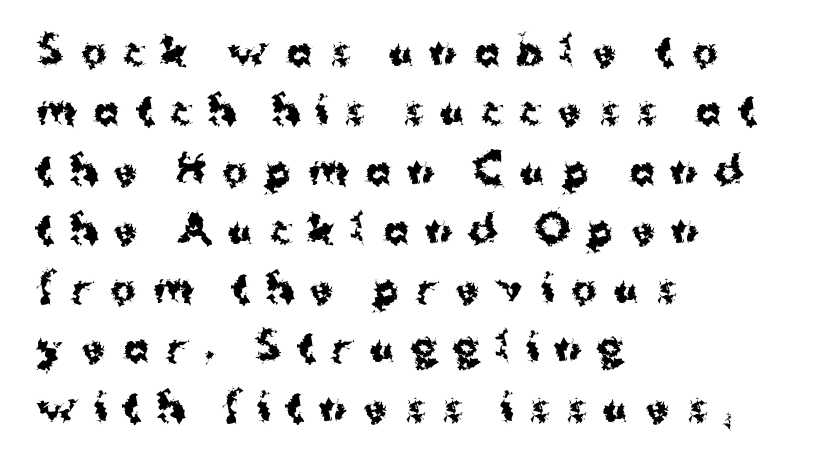
Q: Is the text bold? A: Yes.
Q: Is the text italic (slanted)? A: No, it is upright.
Q: Is the typeface a serif or a sans-serif typeface? A: Sans-serif.
Q: Is the text underlined? A: No.
Q: How is the paragraph aligned? A: Left-aligned.
Q: Is the spacing between letters normal or unusually wide? A: Unusually wide.
Q: Is the spacing between lines tight, normal or loose? A: Normal.
Q: Width (condensed, normal, or wide)? A: Normal.
Q: Stroke contrast? A: Medium.
Q: x-height? A: Medium.
Q: Monospaced? A: No.
